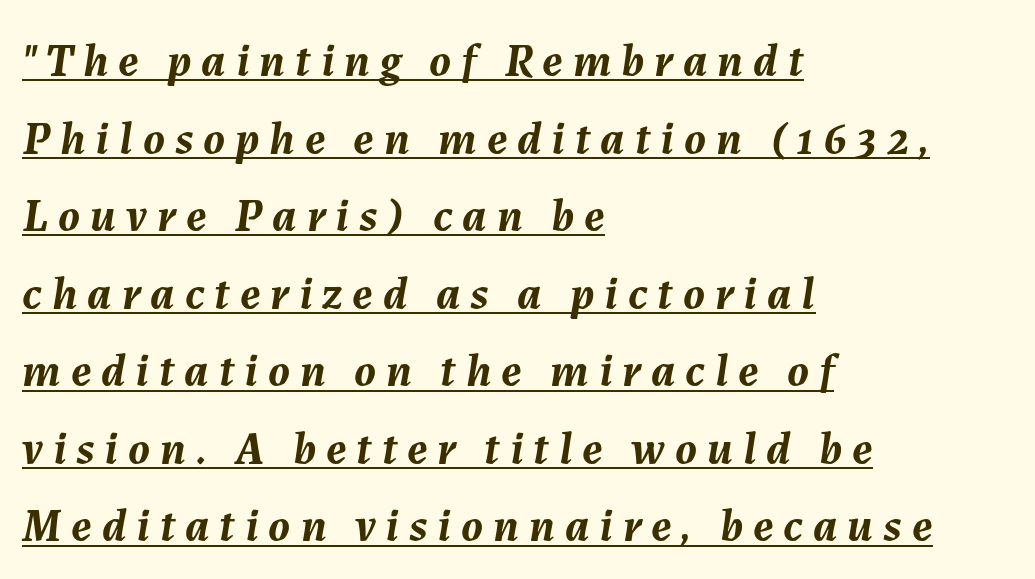
Q: Is the text bold? A: Yes.
Q: Is the text italic (slanted)? A: Yes, it leans right by about 7 degrees.
Q: Is the text underlined? A: Yes.
Q: How is the paragraph aligned? A: Left-aligned.
Q: Is the spacing between letters normal or unusually wide? A: Unusually wide.
Q: Is the spacing between lines tight, normal or loose? A: Normal.
Q: Width (condensed, normal, or wide)? A: Normal.
Q: Stroke contrast? A: Medium.
Q: x-height? A: Medium.
Q: Monospaced? A: No.
